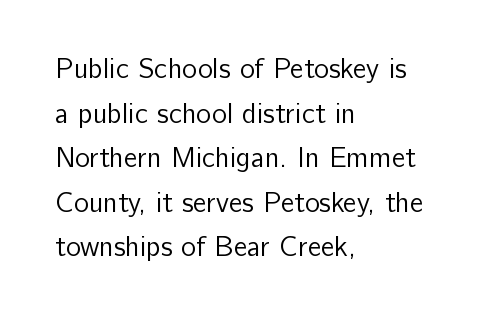
The image shows 28 px regular-weight sans-serif type, upright; set left-aligned, normal line spacing (1.59x), normal letter spacing, not underlined; low stroke contrast and a medium x-height.
